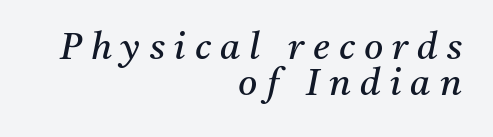
{"serif": "yes", "italic": "yes", "lean": "right", "slant_degrees": 11, "bold": "no", "weight": "regular", "width": "normal", "stroke_contrast": "medium", "x_height": "medium", "monospaced": "no", "underline": "no", "align": "right", "line_spacing": "tight", "line_spacing_ratio": 0.98, "letter_spacing": "wide", "letter_spacing_em": 0.25, "glyph_px": 37}
